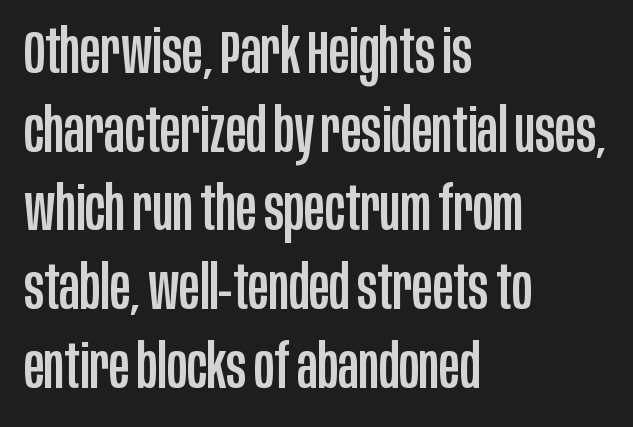
Spacing verdict: proportional, widths tailored to each character. Observe the ordinary spacing: letters are neighbours, not strangers. Each row of text sits above clean, open space. Italic: no, the glyphs are upright roman. Horizontal bands of white between lines are of average thickness. Notice how the passage keeps a crisp vertical edge on the left only.
